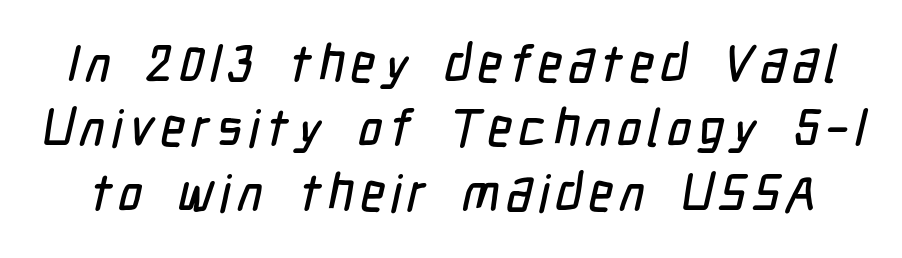
Q: Is the typeface a serif or a sans-serif typeface? A: Sans-serif.
Q: Is the text underlined? A: No.
Q: Width (condensed, normal, or wide)? A: Condensed.
Q: Stroke contrast? A: Low.
Q: x-height? A: Medium.
Q: Monospaced? A: No.
